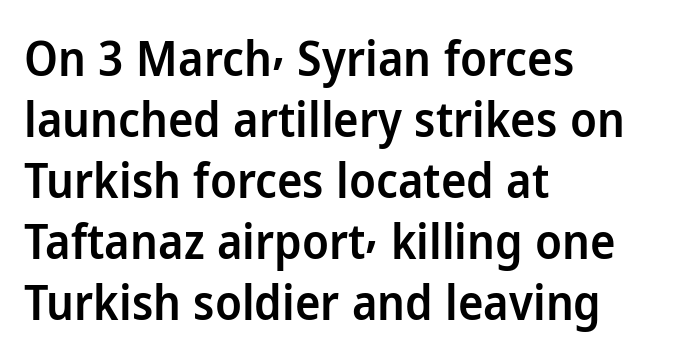
Does the type have serifs? No, each stem ends abruptly. The line-height multiplier appears to be the usual default. Each line starts at the same left margin while the right side varies. Does extra space separate the letters? No, they use regular spacing. A fair bit of extra ink — the face is semibold, not bold. A roman cut, with each character standing at attention.
